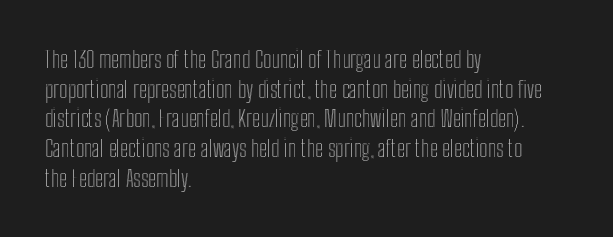
The image shows 23 px text type, upright; set left-aligned, normal line spacing (1.29x), normal letter spacing, not underlined.
